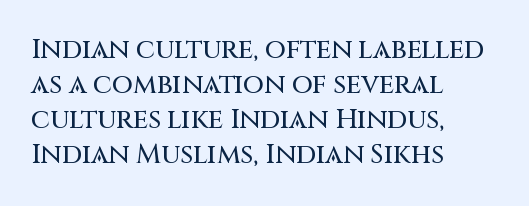
In CSS terms this would be text-align: left. Does the lettering tilt? It doesn't — this is upright. The strip under each line holds only bare page. Each word holds together tightly as a unit, with standard inter-letter gaps. These lines sit exactly where default settings would place them.
